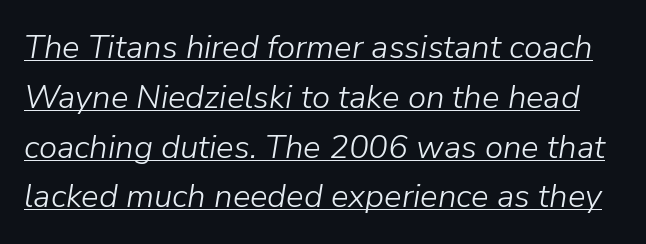
{"italic": "yes", "lean": "right", "slant_degrees": 9, "bold": "no", "weight": "light", "width": "normal", "stroke_contrast": "low", "x_height": "medium", "monospaced": "no", "underline": "yes", "line_spacing": "normal", "line_spacing_ratio": 1.51, "letter_spacing": "normal", "letter_spacing_em": 0.0, "glyph_px": 33}
